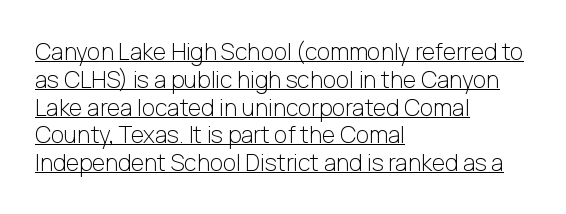
This sample uses an upright cut, with every glyph sitting square on the baseline. The type is set solid horizontally, with unmodified tracking. Nothing heavy about these letters — not bold at all. Like a heading marked for emphasis, these lines bear an underscore. One-word summary of the alignment: left.
